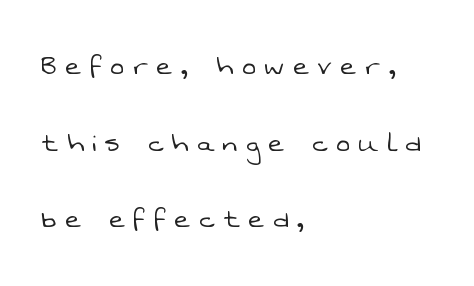
The image shows 33 px light sans-serif type; set left-aligned, loose line spacing (2.32x), unusually wide letter spacing (+0.27 em), not underlined; low stroke contrast and a medium x-height.
